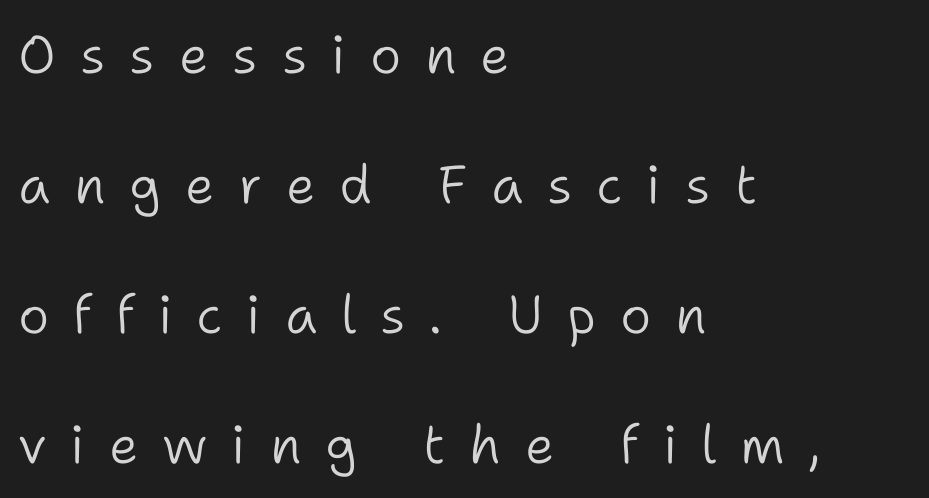
The image shows 53 px light sans-serif type, upright; set left-aligned, loose line spacing (2.45x), unusually wide letter spacing (+0.45 em), not underlined; low stroke contrast and a medium x-height.
